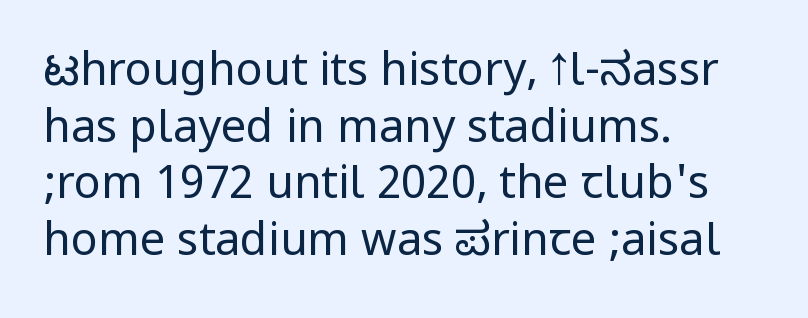
{"serif": "no", "italic": "no", "bold": "no", "weight": "regular", "width": "condensed", "stroke_contrast": "low", "underline": "no", "align": "left", "line_spacing": "normal", "line_spacing_ratio": 1.26, "letter_spacing": "normal", "letter_spacing_em": 0.0, "glyph_px": 45}
